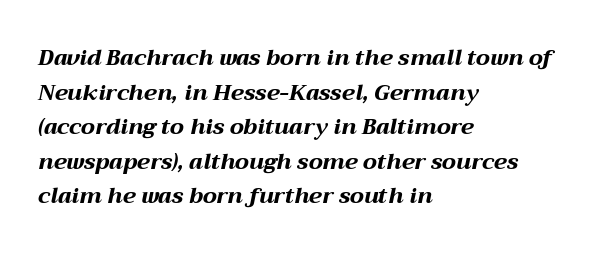
Q: Is the text bold? A: Yes.
Q: Is the text italic (slanted)? A: Yes, it leans right by about 12 degrees.
Q: Is the text underlined? A: No.
Q: How is the paragraph aligned? A: Left-aligned.
Q: Is the spacing between letters normal or unusually wide? A: Normal.
Q: Is the spacing between lines tight, normal or loose? A: Normal.
